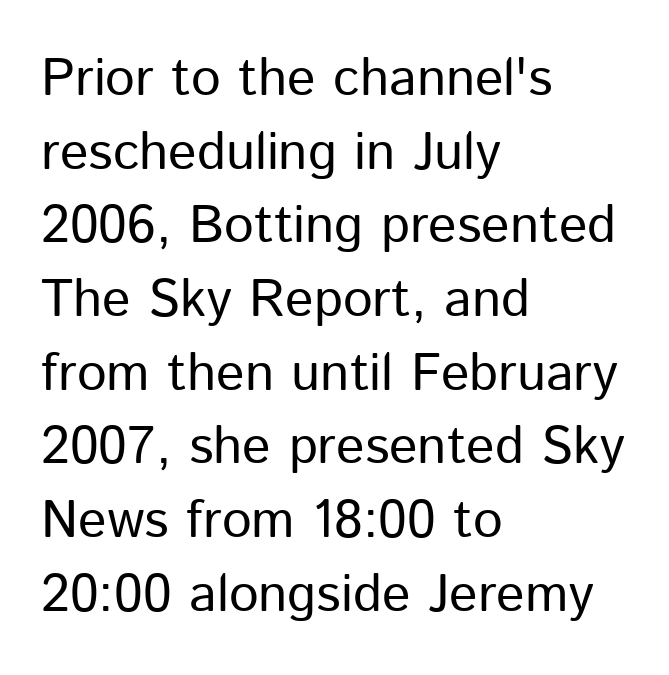
All the whitespace from short lines collects on the right. In terms of leading, this rendering sits right in the middle. Posture: straight, roman, zero tilt. Beneath every word, the page is bare. The typeface chosen for these lines omits serifs. The gaps between neighbouring characters are ordinary and unremarkable.
